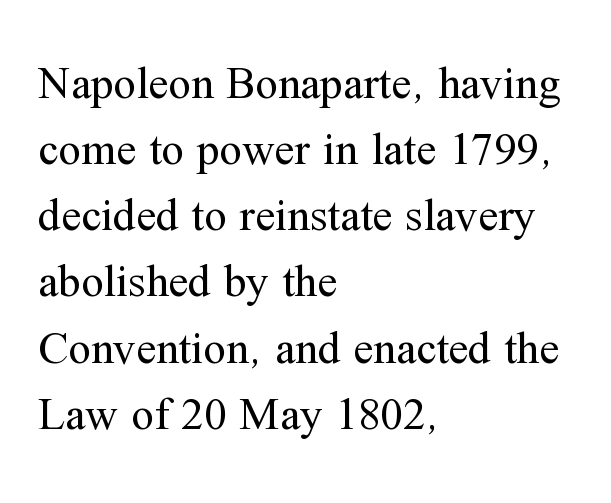
Q: Is the text bold? A: No.
Q: Is the text italic (slanted)? A: No, it is upright.
Q: Is the typeface a serif or a sans-serif typeface? A: Serif.
Q: Is the text underlined? A: No.
Q: How is the paragraph aligned? A: Left-aligned.
Q: Is the spacing between letters normal or unusually wide? A: Normal.
Q: Is the spacing between lines tight, normal or loose? A: Normal.
Q: Width (condensed, normal, or wide)? A: Normal.
Q: Stroke contrast? A: Medium.
Q: x-height? A: Medium.
Q: Monospaced? A: No.
